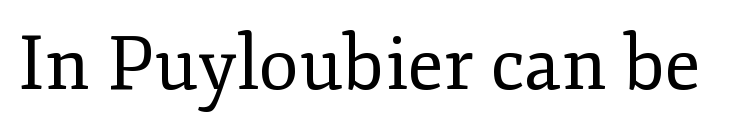
{"serif": "yes", "italic": "no", "bold": "no", "weight": "regular", "width": "normal", "stroke_contrast": "low", "x_height": "small", "monospaced": "no", "underline": "no", "letter_spacing": "normal", "letter_spacing_em": 0.0, "glyph_px": 74}
